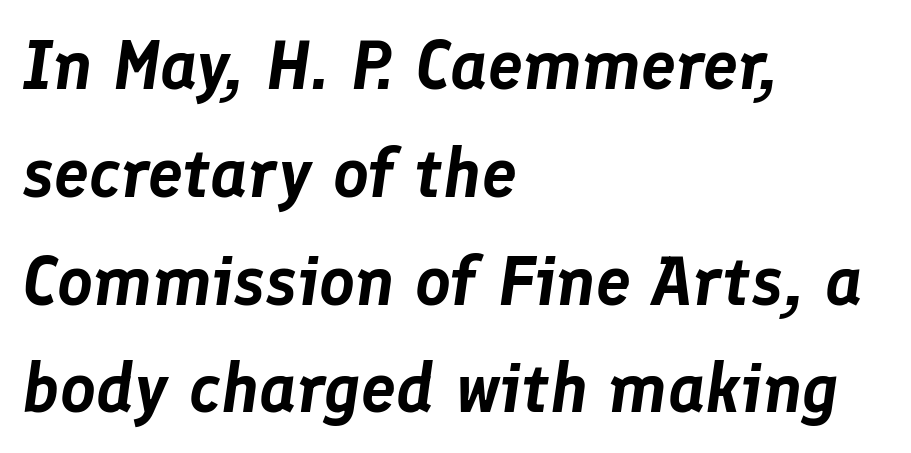
Q: Is the text italic (slanted)? A: Yes, it leans right by about 8 degrees.
Q: Is the text underlined? A: No.
Q: How is the paragraph aligned? A: Left-aligned.
Q: Is the spacing between letters normal or unusually wide? A: Normal.
Q: Is the spacing between lines tight, normal or loose? A: Normal.
Q: Width (condensed, normal, or wide)? A: Normal.
Q: Stroke contrast? A: Low.
Q: x-height? A: Medium.
Q: Monospaced? A: No.
